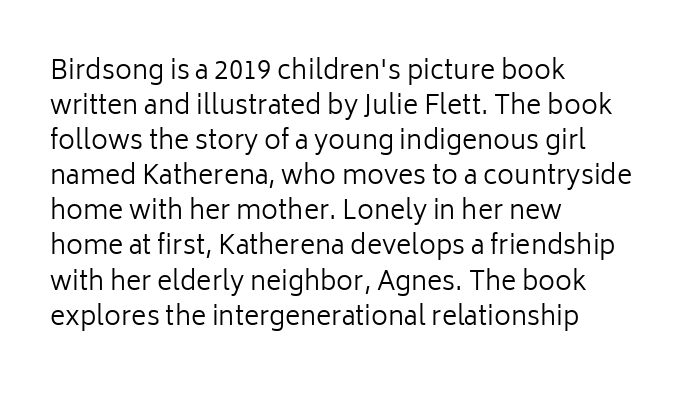
Q: Is the text bold? A: No.
Q: Is the text italic (slanted)? A: No, it is upright.
Q: Is the text underlined? A: No.
Q: How is the paragraph aligned? A: Left-aligned.
Q: Is the spacing between letters normal or unusually wide? A: Normal.
Q: Is the spacing between lines tight, normal or loose? A: Normal.
